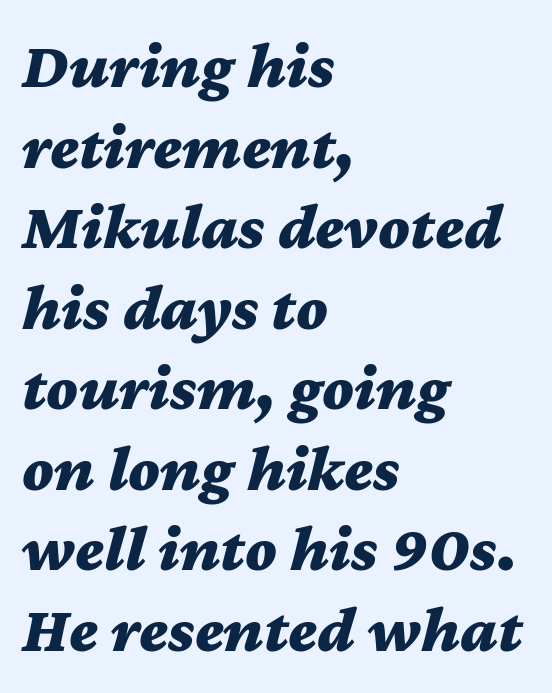
The image shows 66 px bold, wide type, italic (leaning right); set left-aligned, line spacing 1.22x, normal letter spacing, not underlined; medium stroke contrast and a medium x-height.
